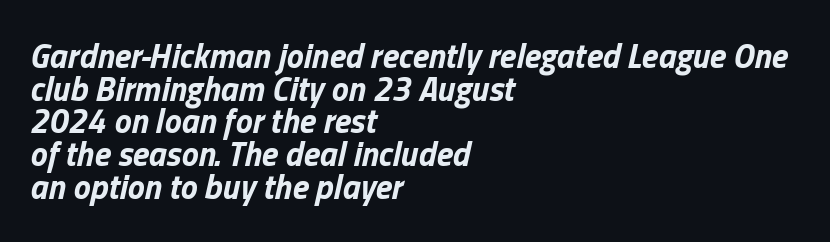
Q: Is the text bold? A: Yes.
Q: Is the text italic (slanted)? A: Yes, it leans right by about 13 degrees.
Q: Is the text underlined? A: No.
Q: How is the paragraph aligned? A: Left-aligned.
Q: Is the spacing between letters normal or unusually wide? A: Normal.
Q: Is the spacing between lines tight, normal or loose? A: Tight.
Q: Width (condensed, normal, or wide)? A: Normal.
Q: Stroke contrast? A: Low.
Q: x-height? A: Medium.
Q: Monospaced? A: No.
